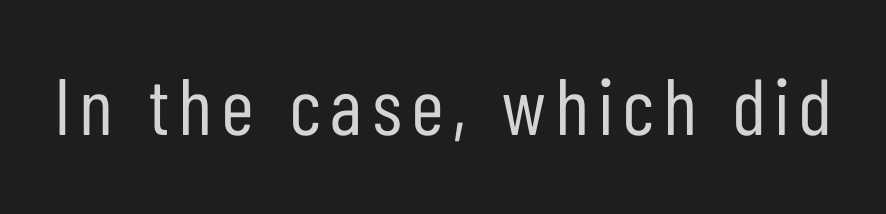
Nothing heavy about these letters — not bold at all. A bare baseline throughout the passage. Every character sits straight up, as roman type does. Look at the bottom of the vertical strokes: they stop flat, with no serifs.
